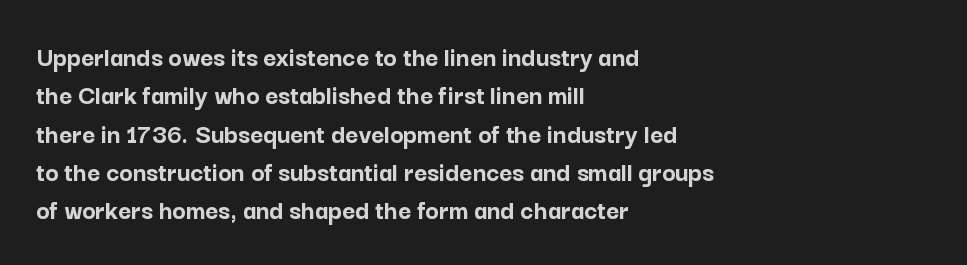
Q: Is the text bold? A: Yes.
Q: Is the text italic (slanted)? A: No, it is upright.
Q: Is the typeface a serif or a sans-serif typeface? A: Sans-serif.
Q: Is the text underlined? A: No.
Q: How is the paragraph aligned? A: Left-aligned.
Q: Is the spacing between letters normal or unusually wide? A: Normal.
Q: Is the spacing between lines tight, normal or loose? A: Normal.
Q: Width (condensed, normal, or wide)? A: Normal.
Q: Stroke contrast? A: Low.
Q: x-height? A: Medium.
Q: Monospaced? A: No.
